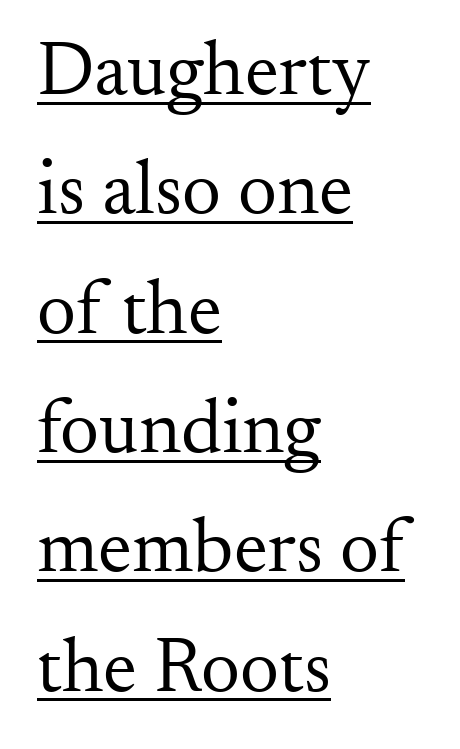
The font is comparable to plain body text, perhaps lighter. Horizontally, the lines are justified to the leading edge only. You could not count columns in this text — the font is proportionally spaced. Quick note: not italic, upright. Typographically, this falls in the serif category.
